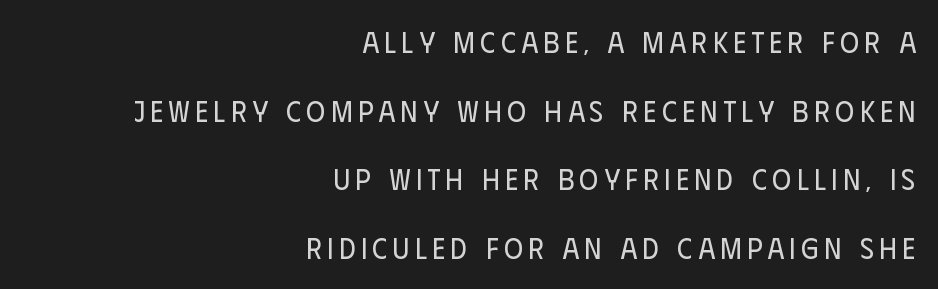
{"serif": "no", "italic": "no", "bold": "no", "weight": "regular", "width": "condensed", "stroke_contrast": "low", "x_height": "large", "monospaced": "no", "underline": "no", "align": "right", "line_spacing": "loose", "line_spacing_ratio": 2.37, "glyph_px": 29}
